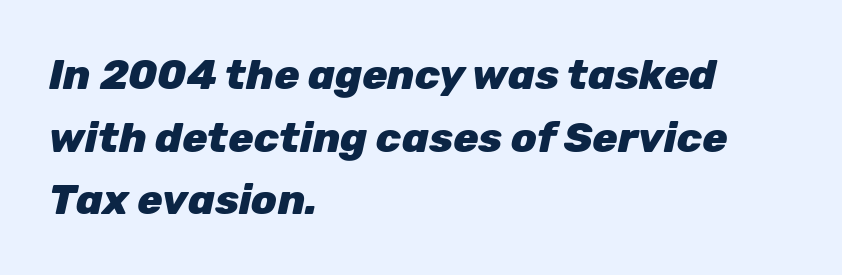
A normal amount of white space separates one row of letters from the next. You can tell it's italic because the verticals aren't actually vertical. Here the designer chose a conventional face with non-uniform glyph widths. Type without underlining. A classic flush-left, rag-right setting is used for this passage. There is no visible air inserted between adjacent glyphs.
